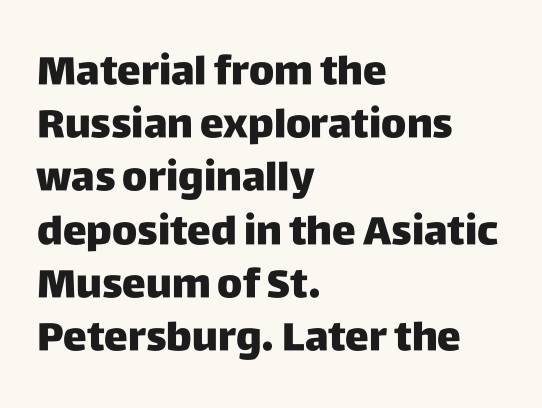
The image shows 40 px sans-serif type, upright; set left-aligned, normal line spacing (1.33x), normal letter spacing, not underlined; low stroke contrast and a large x-height.
